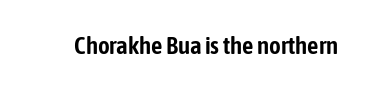
If you drew a line through each stem, it would be perfectly vertical. Characters follow at the spacing the type designer built in. The words here are not underlined.
